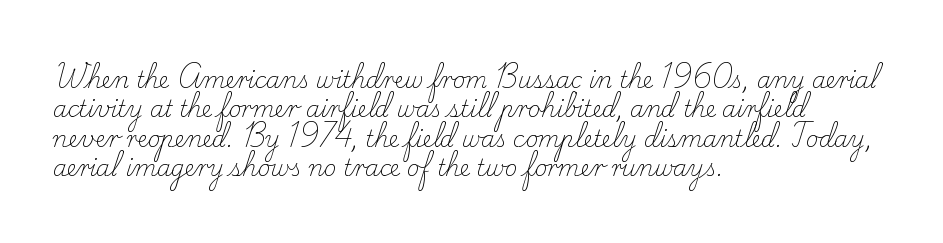
The image shows 22 px text type; set left-aligned, normal line spacing (1.33x), normal letter spacing, not underlined.
